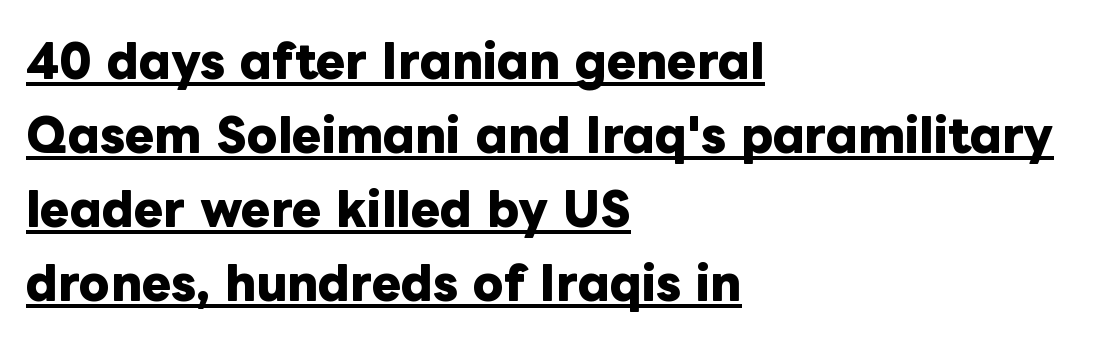
{"italic": "no", "bold": "yes", "weight": "heavy", "width": "normal", "stroke_contrast": "low", "x_height": "medium", "monospaced": "no", "underline": "yes", "align": "left", "line_spacing": "normal", "line_spacing_ratio": 1.68, "letter_spacing": "normal", "letter_spacing_em": 0.0, "glyph_px": 44}
